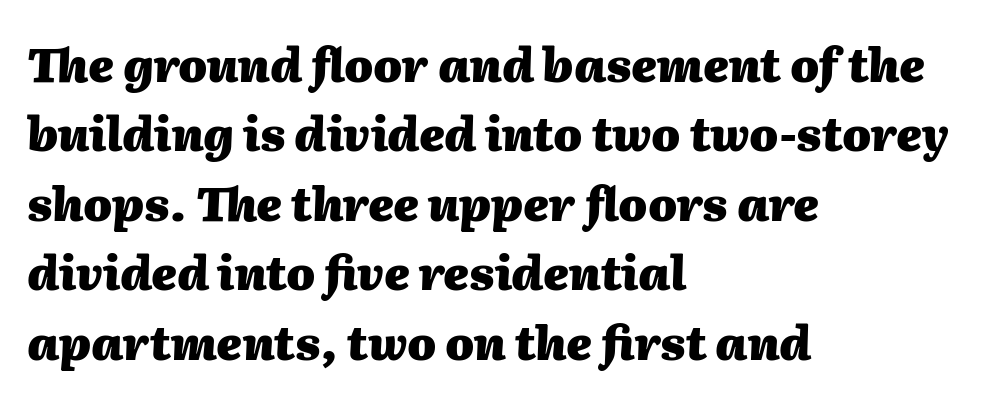
Q: Is the text bold? A: Yes.
Q: Is the text italic (slanted)? A: Yes, it leans right by about 2 degrees.
Q: Is the text underlined? A: No.
Q: How is the paragraph aligned? A: Left-aligned.
Q: Is the spacing between letters normal or unusually wide? A: Normal.
Q: Is the spacing between lines tight, normal or loose? A: Normal.
Q: Width (condensed, normal, or wide)? A: Normal.
Q: Stroke contrast? A: Medium.
Q: x-height? A: Medium.
Q: Monospaced? A: No.
